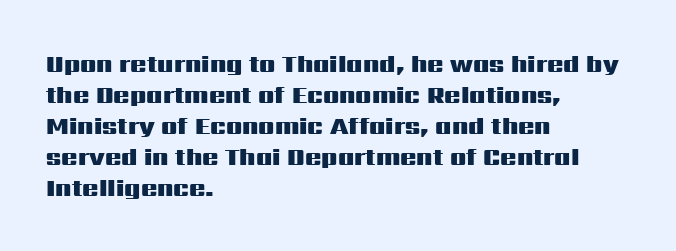
The image shows 24 px bold type, upright; set left-aligned, normal line spacing (1.29x), normal letter spacing, not underlined.
